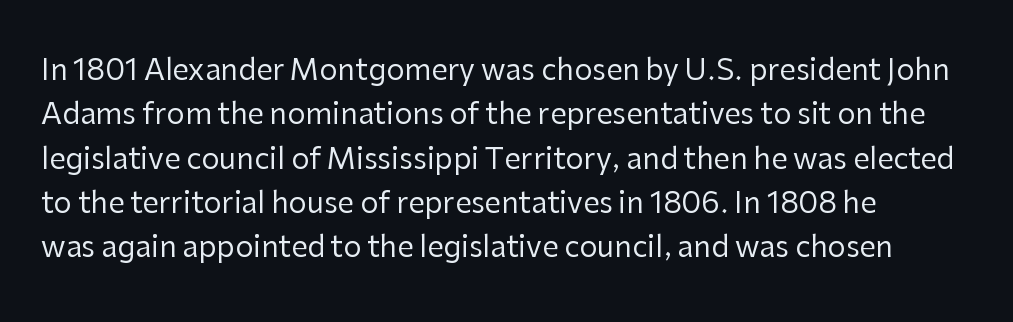
{"serif": "no", "italic": "no", "bold": "no", "weight": "regular", "width": "normal", "stroke_contrast": "low", "x_height": "medium", "monospaced": "no", "underline": "no", "align": "left", "line_spacing": "normal", "line_spacing_ratio": 1.53, "letter_spacing": "normal", "letter_spacing_em": 0.0, "glyph_px": 29}
